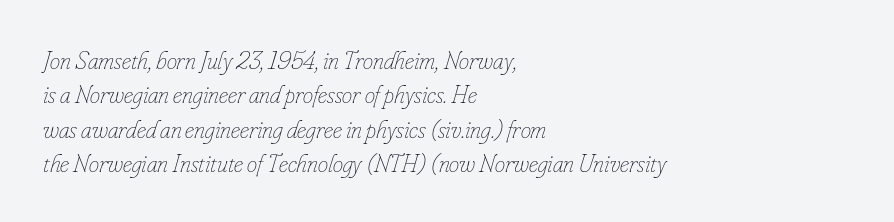
{"italic": "yes", "lean": "right", "slant_degrees": 16, "bold": "no", "underline": "no", "align": "left", "line_spacing": "normal", "line_spacing_ratio": 1.32, "letter_spacing": "normal", "letter_spacing_em": 0.0, "glyph_px": 26}
